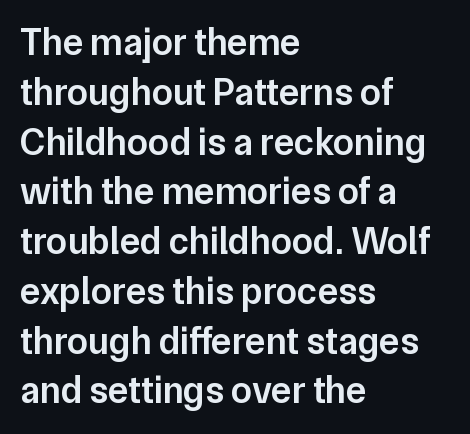
Q: Is the text bold? A: Semi-bold.
Q: Is the text italic (slanted)? A: No, it is upright.
Q: Is the typeface a serif or a sans-serif typeface? A: Sans-serif.
Q: Is the text underlined? A: No.
Q: How is the paragraph aligned? A: Left-aligned.
Q: Is the spacing between letters normal or unusually wide? A: Normal.
Q: Is the spacing between lines tight, normal or loose? A: Normal.
Q: Width (condensed, normal, or wide)? A: Normal.
Q: Stroke contrast? A: Low.
Q: x-height? A: Medium.
Q: Monospaced? A: No.
